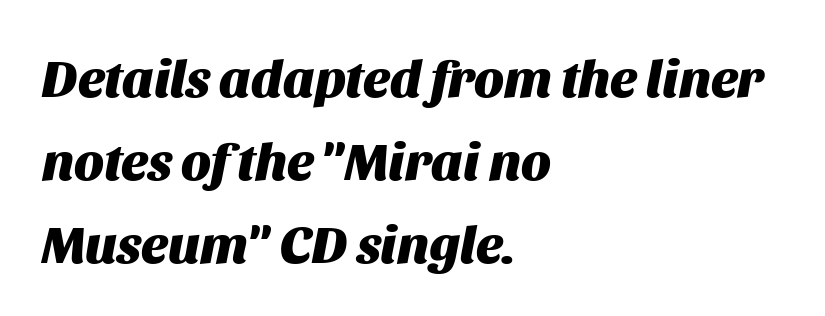
{"italic": "yes", "lean": "right", "slant_degrees": 11, "bold": "yes", "weight": "heavy", "width": "normal", "stroke_contrast": "medium", "x_height": "large", "monospaced": "no", "underline": "no", "align": "left", "line_spacing": "normal", "line_spacing_ratio": 1.57, "letter_spacing": "normal", "letter_spacing_em": 0.0, "glyph_px": 53}
